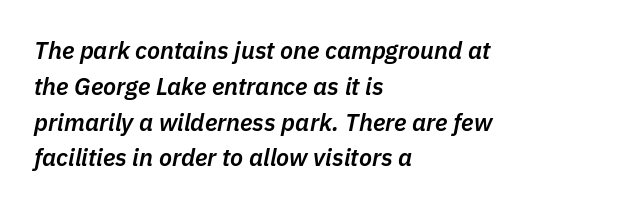
The characters look somewhat weighty, a semibold short of true bold. Spacing between characters is what you'd get straight out of the box. Line spacing here is normal. This rendering uses left alignment, leaving the right contour irregular.
